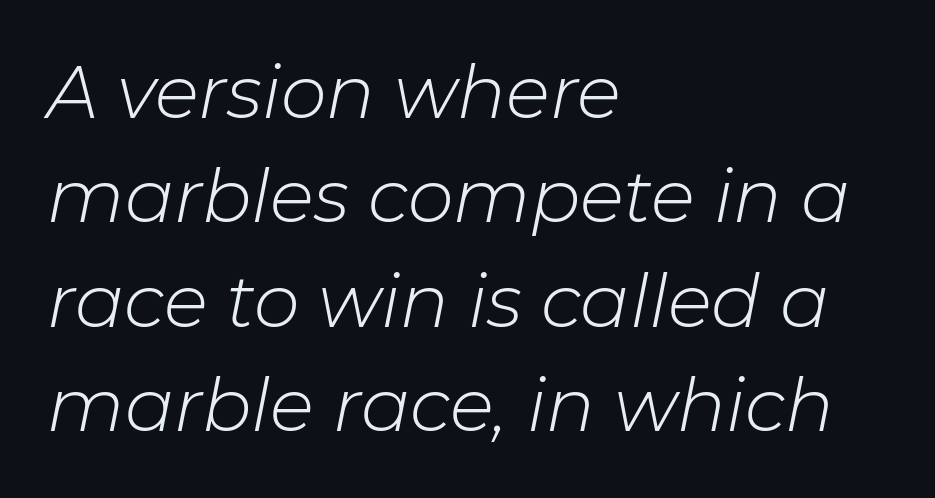
{"italic": "yes", "lean": "right", "slant_degrees": 11, "bold": "no", "weight": "light", "width": "normal", "stroke_contrast": "low", "x_height": "medium", "monospaced": "no", "underline": "no", "align": "left", "line_spacing": "normal", "line_spacing_ratio": 1.43, "letter_spacing": "normal", "letter_spacing_em": 0.0, "glyph_px": 73}
